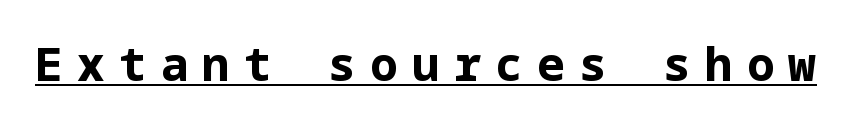
This rendering widens character spacing well past its baseline value. In designer terms, the underline attribute is active on this setting. The rendering shows plain stroke endings on the letterforms — a sans-serif design. Every stem runs plumb, perpendicular to the baseline. Summary of weight: heavy, a full bold.
